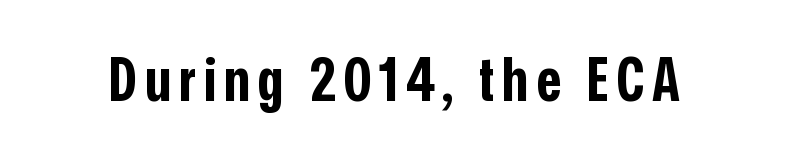
{"serif": "no", "italic": "no", "bold": "yes", "weight": "bold", "width": "condensed", "stroke_contrast": "low", "x_height": "medium", "monospaced": "no", "underline": "no", "glyph_px": 60}
